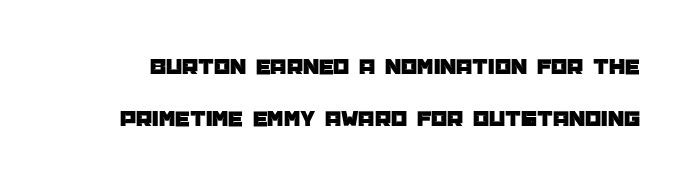
Q: Is the text italic (slanted)? A: No, it is upright.
Q: Is the text underlined? A: No.
Q: Is the spacing between letters normal or unusually wide? A: Normal.
Q: Is the spacing between lines tight, normal or loose? A: Loose.
